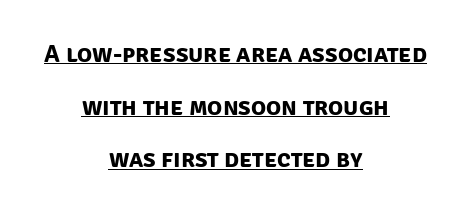
{"bold": "yes", "underline": "yes", "align": "center", "line_spacing": "loose", "line_spacing_ratio": 2.11, "letter_spacing": "normal", "letter_spacing_em": 0.0, "glyph_px": 25}
